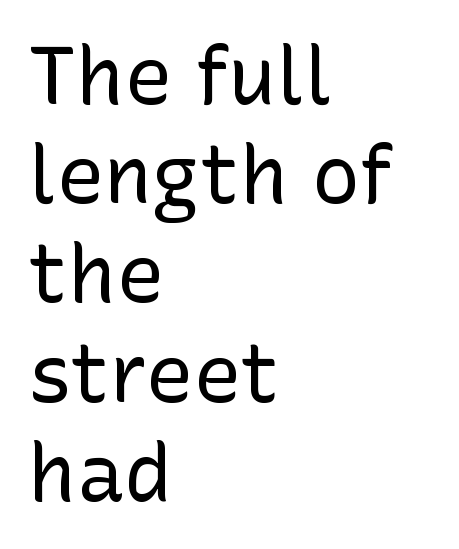
The image shows 80 px regular-weight sans-serif type, upright; set left-aligned, line spacing 1.24x, normal letter spacing, not underlined; low stroke contrast and a medium x-height.
